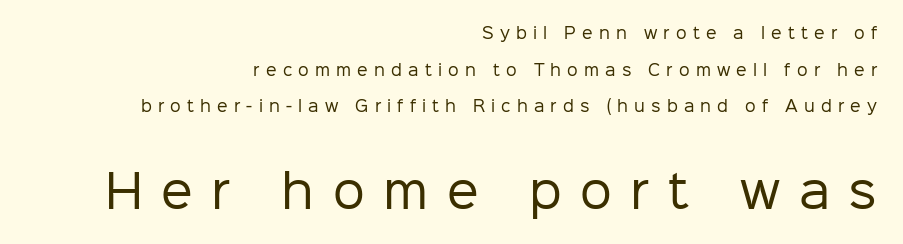
Q: Is the text bold? A: No.
Q: Is the text italic (slanted)? A: No, it is upright.
Q: Is the typeface a serif or a sans-serif typeface? A: Sans-serif.
Q: Is the text underlined? A: No.
Q: How is the paragraph aligned? A: Right-aligned.
Q: Is the spacing between letters normal or unusually wide? A: Unusually wide.
Q: Is the spacing between lines tight, normal or loose? A: Loose.
Q: Which block of text is set in a larger size, the first (top) or the second (bottom)? A: The second (bottom) one.
Q: Width (condensed, normal, or wide)? A: Normal.
Q: Stroke contrast? A: Low.
Q: x-height? A: Medium.
Q: Monospaced? A: No.
